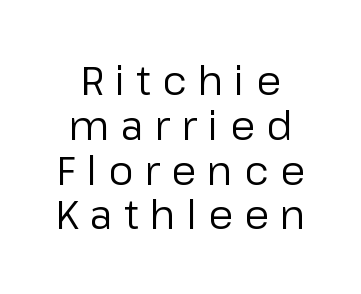
{"serif": "no", "italic": "no", "bold": "no", "weight": "regular", "width": "normal", "stroke_contrast": "low", "x_height": "medium", "monospaced": "no", "underline": "no", "line_spacing": "tight", "line_spacing_ratio": 1.12, "letter_spacing": "wide", "letter_spacing_em": 0.28, "glyph_px": 40}
